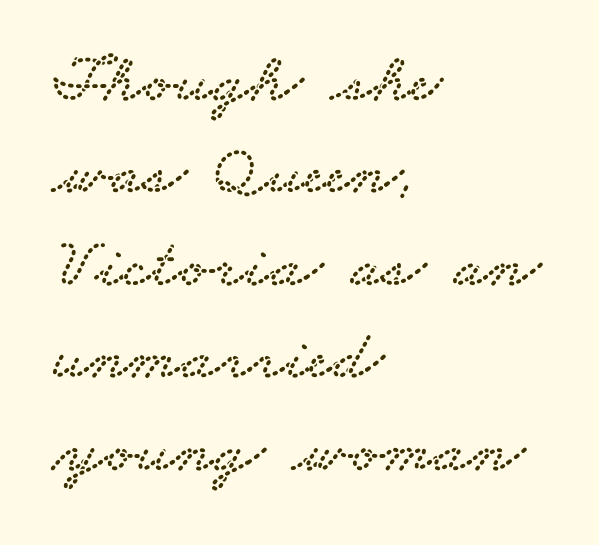
Q: Is the typeface a serif or a sans-serif typeface? A: Serif.
Q: Is the text underlined? A: No.
Q: How is the paragraph aligned? A: Left-aligned.
Q: Is the spacing between letters normal or unusually wide? A: Normal.
Q: Is the spacing between lines tight, normal or loose? A: Normal.
Q: Width (condensed, normal, or wide)? A: Wide.
Q: Stroke contrast? A: Low.
Q: x-height? A: Small.
Q: Monospaced? A: No.
